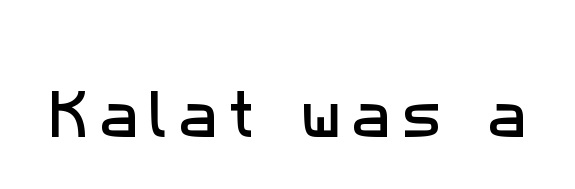
The image shows 53 px sans-serif type; set not underlined; low stroke contrast and a medium x-height.
